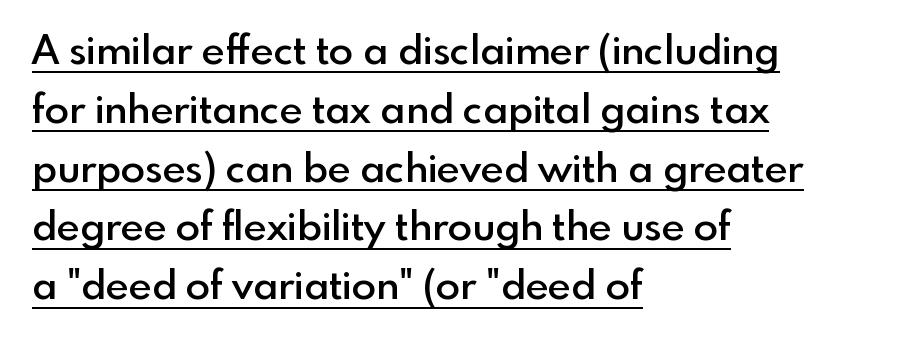
Q: Is the text bold? A: Semi-bold.
Q: Is the text italic (slanted)? A: No, it is upright.
Q: Is the typeface a serif or a sans-serif typeface? A: Sans-serif.
Q: Is the text underlined? A: Yes.
Q: How is the paragraph aligned? A: Left-aligned.
Q: Is the spacing between letters normal or unusually wide? A: Normal.
Q: Is the spacing between lines tight, normal or loose? A: Normal.
Q: Width (condensed, normal, or wide)? A: Normal.
Q: x-height? A: Small.
Q: Monospaced? A: No.
